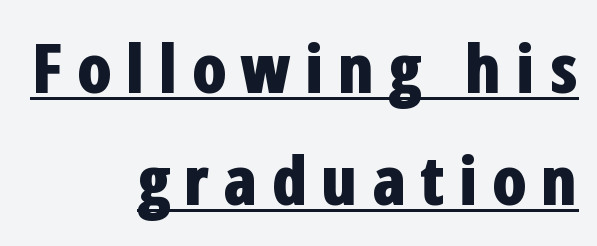
Q: Is the text bold? A: Yes.
Q: Is the text italic (slanted)? A: No, it is upright.
Q: Is the typeface a serif or a sans-serif typeface? A: Sans-serif.
Q: Is the text underlined? A: Yes.
Q: How is the paragraph aligned? A: Right-aligned.
Q: Is the spacing between lines tight, normal or loose? A: Normal.
Q: Width (condensed, normal, or wide)? A: Condensed.
Q: Stroke contrast? A: Low.
Q: x-height? A: Medium.
Q: Monospaced? A: No.
